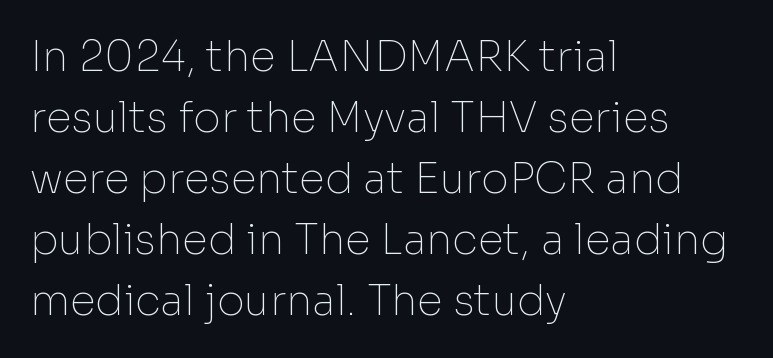
Q: Is the text bold? A: No.
Q: Is the text italic (slanted)? A: No, it is upright.
Q: Is the typeface a serif or a sans-serif typeface? A: Sans-serif.
Q: Is the text underlined? A: No.
Q: How is the paragraph aligned? A: Left-aligned.
Q: Is the spacing between letters normal or unusually wide? A: Normal.
Q: Is the spacing between lines tight, normal or loose? A: Normal.
Q: Width (condensed, normal, or wide)? A: Normal.
Q: Stroke contrast? A: Low.
Q: x-height? A: Medium.
Q: Monospaced? A: No.
